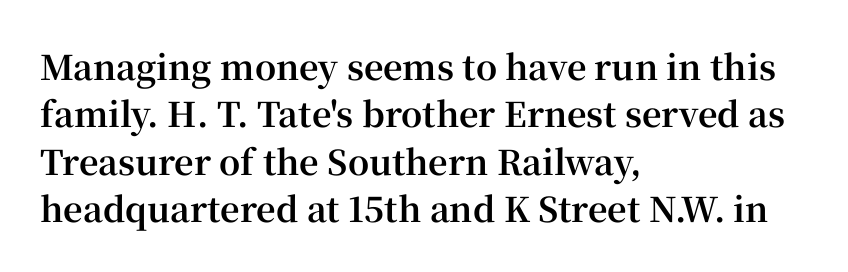
Between one letter and the next there's only the usual sliver of space. This sample uses a serif face. This sample is left-justified, so line endings fall wherever the words run out. Note the varied advance widths — an 'i' is clearly narrower than an 'm'. Weight: bold.
